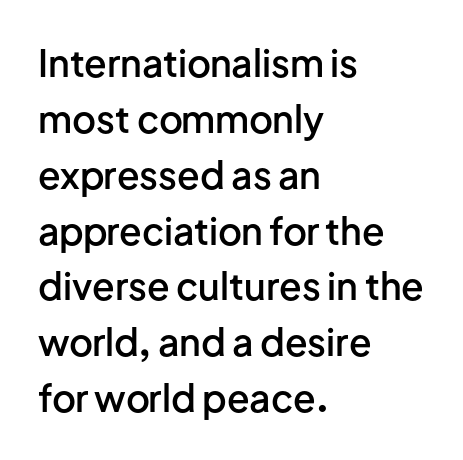
{"serif": "no", "italic": "no", "bold": "semi", "weight": "semibold", "width": "normal", "stroke_contrast": "low", "x_height": "medium", "monospaced": "no", "underline": "no", "align": "left", "line_spacing": "normal", "line_spacing_ratio": 1.51, "letter_spacing": "normal", "letter_spacing_em": 0.0, "glyph_px": 37}
